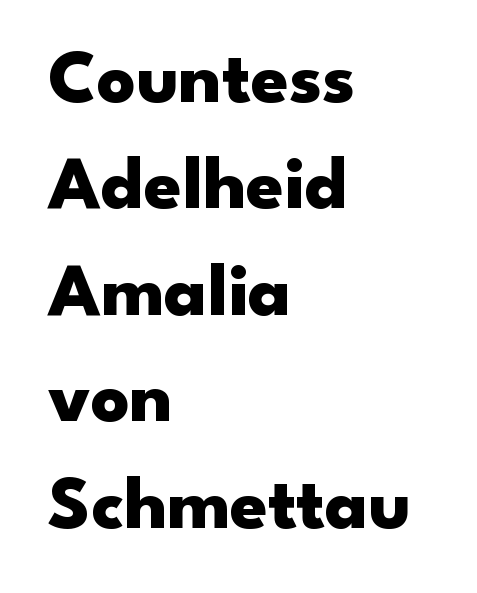
The image shows 76 px heavy, wide sans-serif type, upright; set left-aligned, normal line spacing (1.4x), normal letter spacing, not underlined; low stroke contrast and a small x-height.
